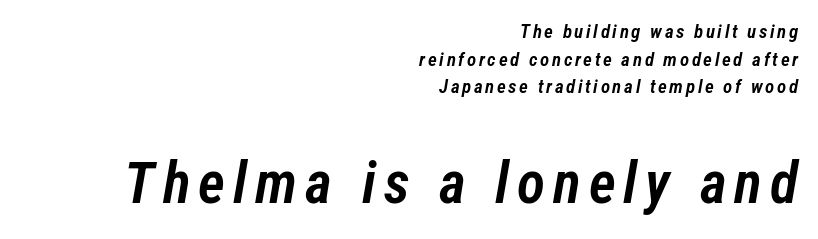
A typesetter would call this proportional, since set widths differ per character. Would a proofreader flag this as italicized? Yes. Evenly set lines give the paragraph a standard silhouette. The letters are semibold — heavier than regular but short of a full bold. In this sample the second text group is rendered at the bigger scale.
